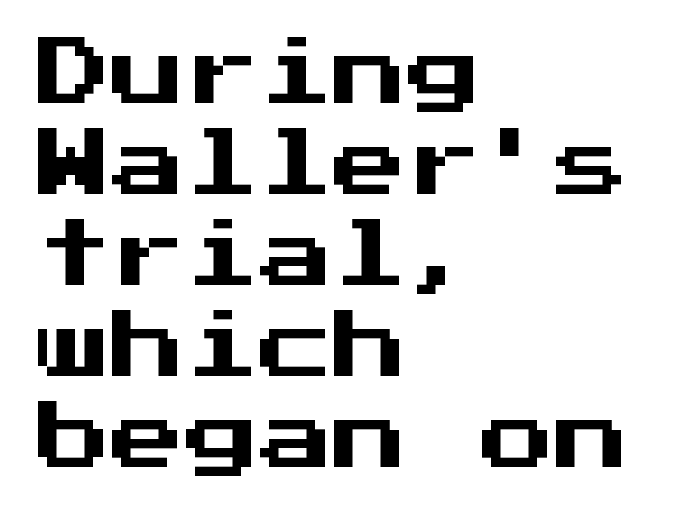
Q: Is the text italic (slanted)? A: No, it is upright.
Q: Is the typeface a serif or a sans-serif typeface? A: Sans-serif.
Q: Is the text underlined? A: No.
Q: How is the paragraph aligned? A: Left-aligned.
Q: Is the spacing between letters normal or unusually wide? A: Normal.
Q: Width (condensed, normal, or wide)? A: Normal.
Q: Stroke contrast? A: Medium.
Q: x-height? A: Medium.
Q: Monospaced? A: Yes.
